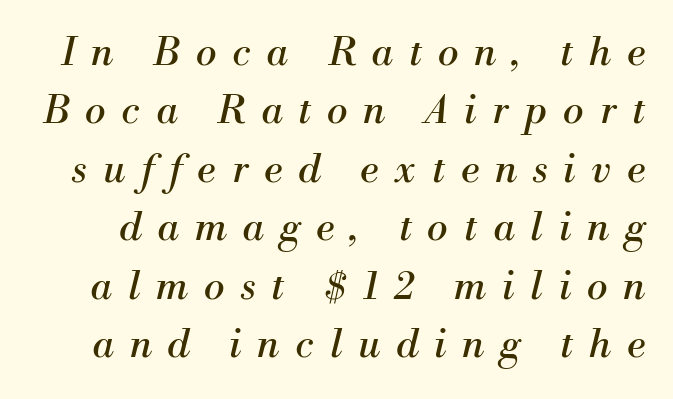
{"serif": "yes", "italic": "yes", "lean": "right", "slant_degrees": 13, "bold": "no", "weight": "regular", "width": "normal", "stroke_contrast": "medium", "x_height": "small", "monospaced": "no", "underline": "no", "line_spacing": "normal", "line_spacing_ratio": 1.5, "letter_spacing": "wide", "letter_spacing_em": 0.41, "glyph_px": 39}
